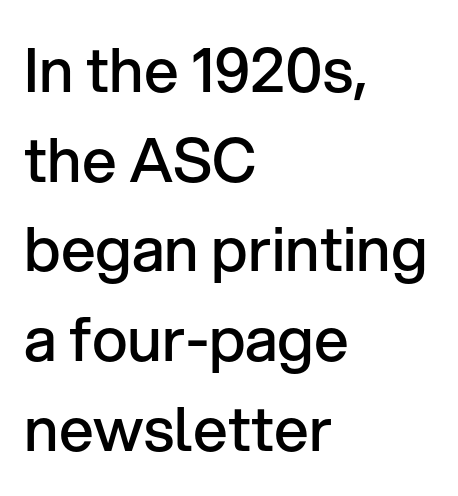
These lines are set flush left with a ragged right edge. These lines are rendered in a variable-pitch font. Ordinary non-slanted type is in use. Examine the stroke ends and you'll find no serifs.
